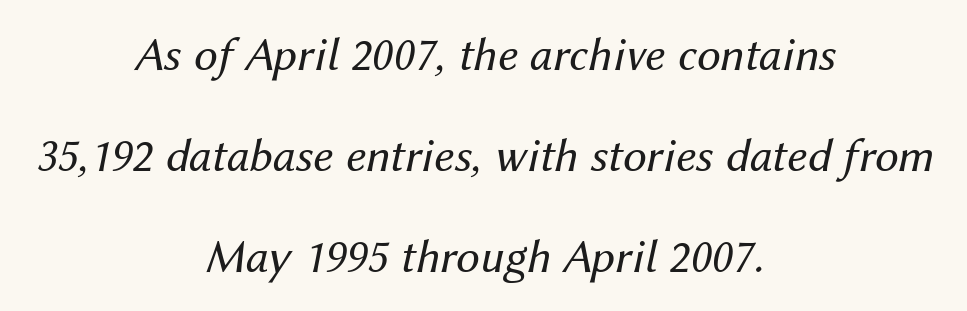
{"italic": "yes", "lean": "right", "slant_degrees": 12, "bold": "no", "weight": "regular", "width": "normal", "stroke_contrast": "medium", "x_height": "medium", "monospaced": "no", "underline": "no", "align": "center", "line_spacing": "loose", "line_spacing_ratio": 2.1, "letter_spacing": "normal", "letter_spacing_em": 0.0, "glyph_px": 48}
